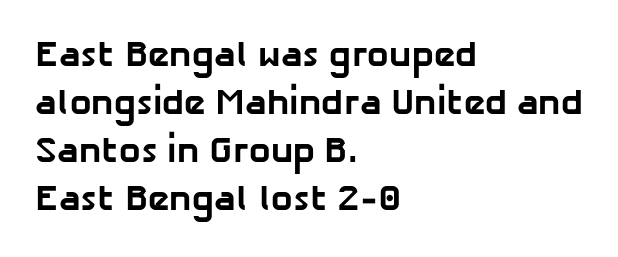
Leading: standard. Serifs: no, the terminals of the letterforms are clean. Students, note that the glyphs here touch the page at normal intervals. How heavy is the stroke? Heavy — this is a bold. These lines stack with their left ends in a neat column.
